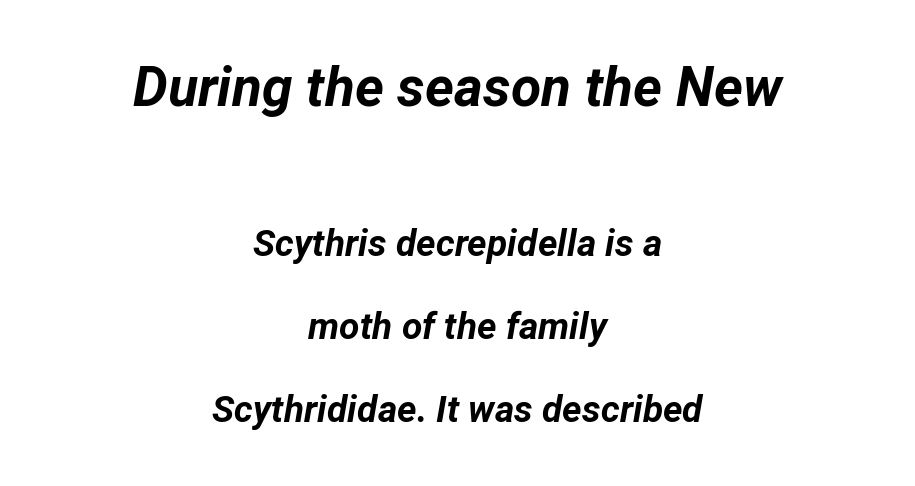
{"italic": "yes", "lean": "right", "slant_degrees": 12, "bold": "yes", "weight": "bold", "width": "normal", "stroke_contrast": "low", "x_height": "medium", "monospaced": "no", "underline": "no", "align": "center", "line_spacing": "loose", "line_spacing_ratio": 2.24, "letter_spacing": "normal", "letter_spacing_em": 0.0, "larger_block": "first", "size_ratio": 1.49, "glyph_px": 55}
